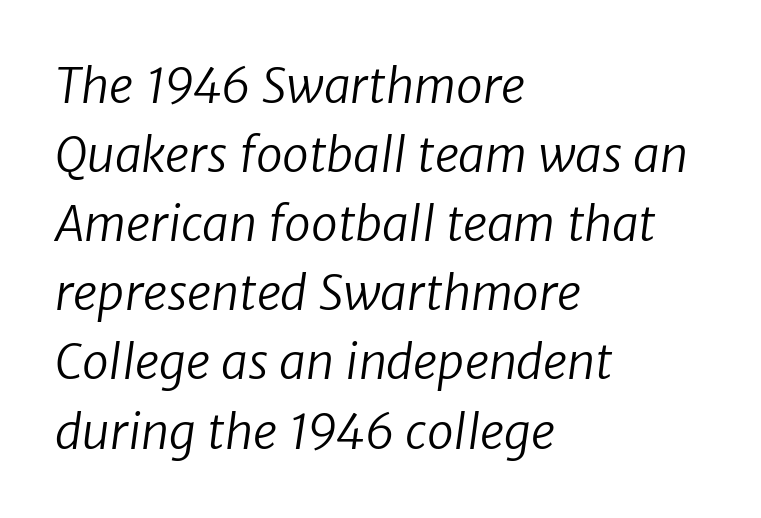
The image shows 48 px regular-weight sans-serif type; set left-aligned, normal line spacing (1.44x), normal letter spacing, not underlined; low stroke contrast and a medium x-height.
